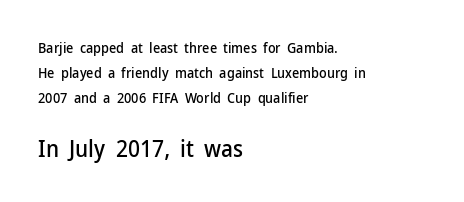
The image shows 23 px text type, upright; set left-aligned, line spacing 1.79x, normal letter spacing, not underlined; the second (bottom) block is 1.64x larger.
